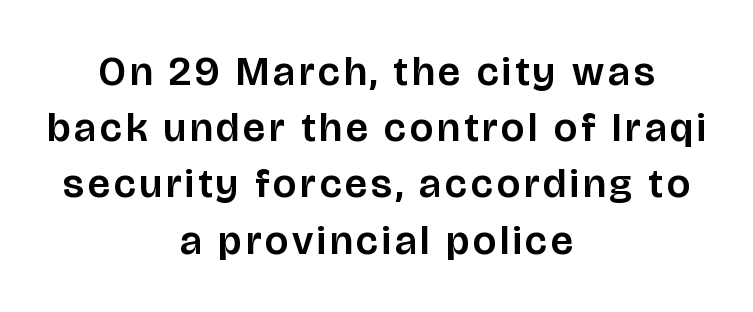
Ascenders rise straight up at ninety degrees. Spacing verdict: proportional, widths tailored to each character. This sample uses a sans-serif face. Honestly, there is no underline to notice here at all. Rows of type keep a routine distance in the vertical direction. Caption: multi-line text, centered on the measure.
